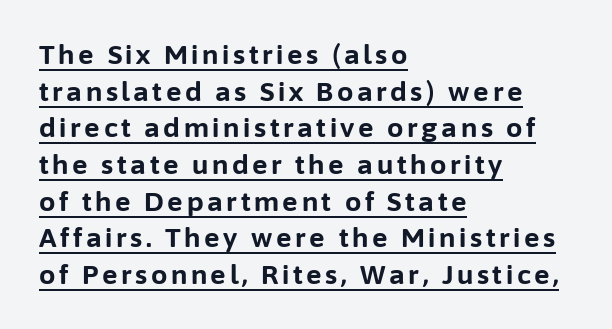
Line beginnings align vertically; line endings do not. What weight is shown? A full bold with thick strokes. Emphasis is given by a line drawn under the lettering. Line spacing here is normal.
